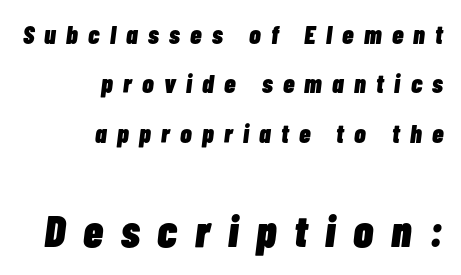
The image shows 45 px heavy, condensed type, italic (leaning right); set right-aligned, loose line spacing (1.9x), unusually wide letter spacing (+0.4 em), not underlined; the second (bottom) block is 1.73x larger; low stroke contrast and a medium x-height.
